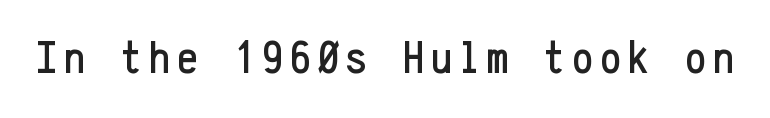
{"serif": "no", "italic": "no", "width": "condensed", "stroke_contrast": "low", "x_height": "medium", "monospaced": "yes", "underline": "no", "glyph_px": 47}
